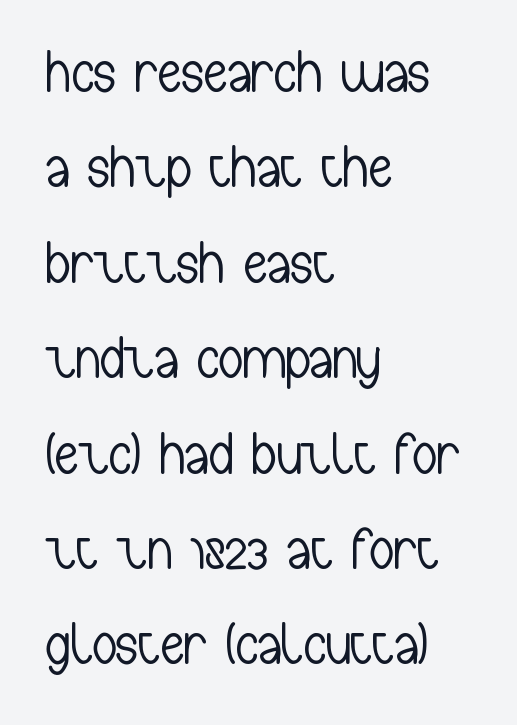
Q: Is the text bold? A: No.
Q: Is the text italic (slanted)? A: No, it is upright.
Q: Is the typeface a serif or a sans-serif typeface? A: Sans-serif.
Q: Is the text underlined? A: No.
Q: How is the paragraph aligned? A: Left-aligned.
Q: Is the spacing between letters normal or unusually wide? A: Normal.
Q: Is the spacing between lines tight, normal or loose? A: Normal.
Q: Width (condensed, normal, or wide)? A: Condensed.
Q: Stroke contrast? A: Low.
Q: x-height? A: Medium.
Q: Monospaced? A: No.
